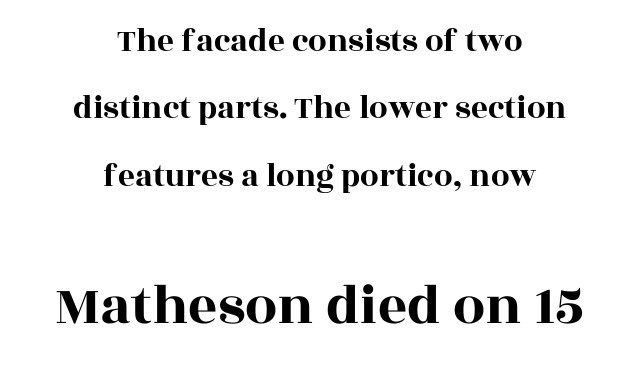
The vertical gap from one line to the next is large. The gaps between neighbouring characters are ordinary and unremarkable. The setting favours the middle, as headings and verse often do. Regarding serifs, this sample has them.
